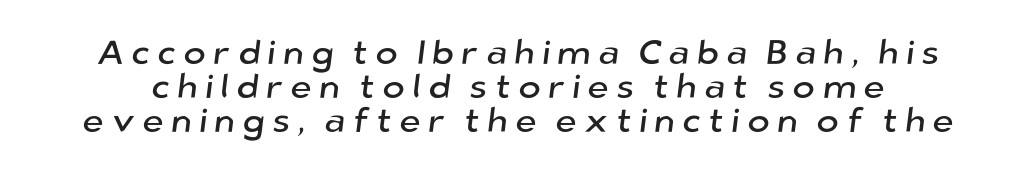
{"serif": "no", "width": "normal", "stroke_contrast": "low", "x_height": "medium", "monospaced": "no", "underline": "no", "line_spacing": "tight", "line_spacing_ratio": 1.0, "letter_spacing": "wide", "letter_spacing_em": 0.21, "glyph_px": 34}
